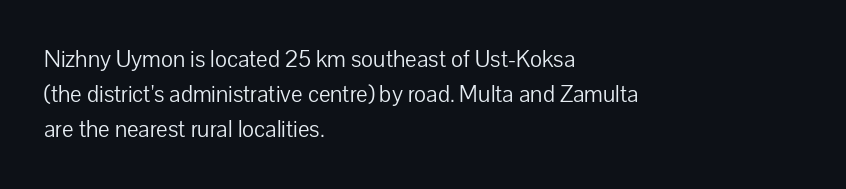
The image shows 23 px text type, upright; set left-aligned, normal line spacing (1.53x), normal letter spacing, not underlined.
